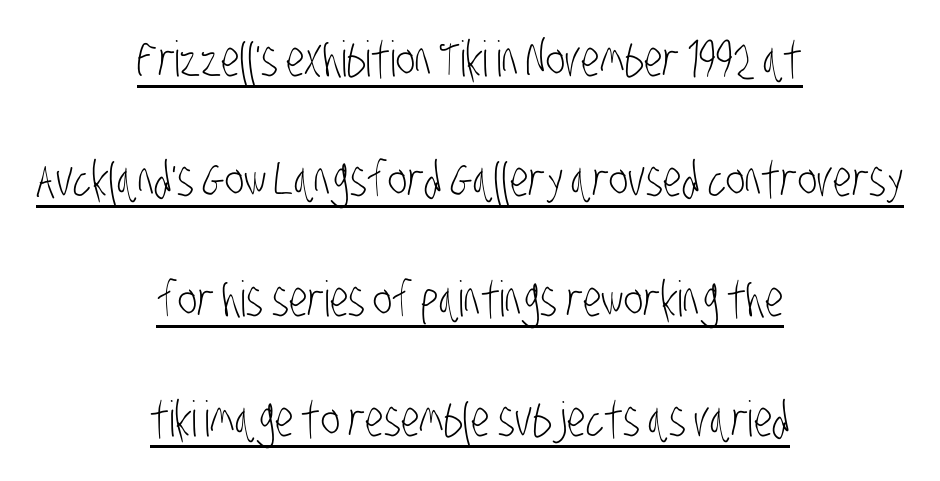
Q: Is the text bold? A: No.
Q: Is the typeface a serif or a sans-serif typeface? A: Sans-serif.
Q: Is the text underlined? A: Yes.
Q: How is the paragraph aligned? A: Centered.
Q: Is the spacing between letters normal or unusually wide? A: Normal.
Q: Is the spacing between lines tight, normal or loose? A: Loose.
Q: Width (condensed, normal, or wide)? A: Condensed.
Q: Stroke contrast? A: Low.
Q: x-height? A: Large.
Q: Monospaced? A: No.
